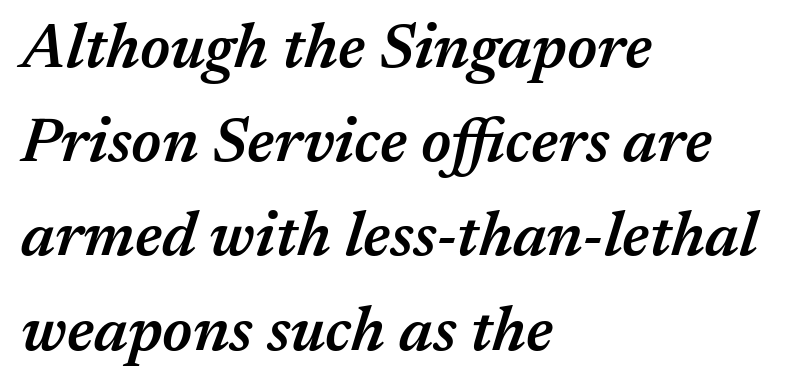
{"italic": "yes", "lean": "right", "slant_degrees": 17, "bold": "semi", "weight": "semibold", "width": "normal", "stroke_contrast": "medium", "x_height": "medium", "monospaced": "no", "underline": "no", "align": "left", "line_spacing": "normal", "line_spacing_ratio": 1.52, "letter_spacing": "normal", "letter_spacing_em": 0.0, "glyph_px": 62}
